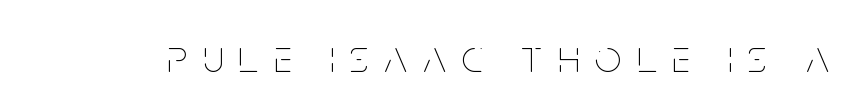
{"italic": "no", "bold": "no", "weight": "thin", "width": "condensed", "stroke_contrast": "low", "x_height": "large", "monospaced": "no", "underline": "no", "letter_spacing": "wide", "letter_spacing_em": 0.34, "glyph_px": 46}
